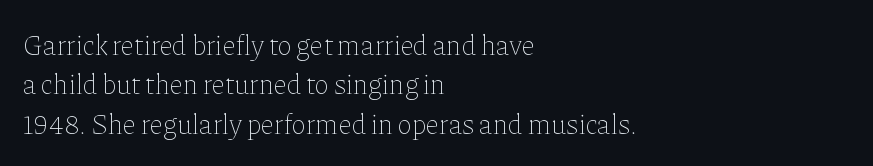
{"italic": "no", "bold": "no", "weight": "thin", "width": "normal", "stroke_contrast": "low", "x_height": "medium", "monospaced": "no", "underline": "no", "align": "left", "line_spacing": "normal", "line_spacing_ratio": 1.41, "letter_spacing": "normal", "letter_spacing_em": 0.0, "glyph_px": 28}
